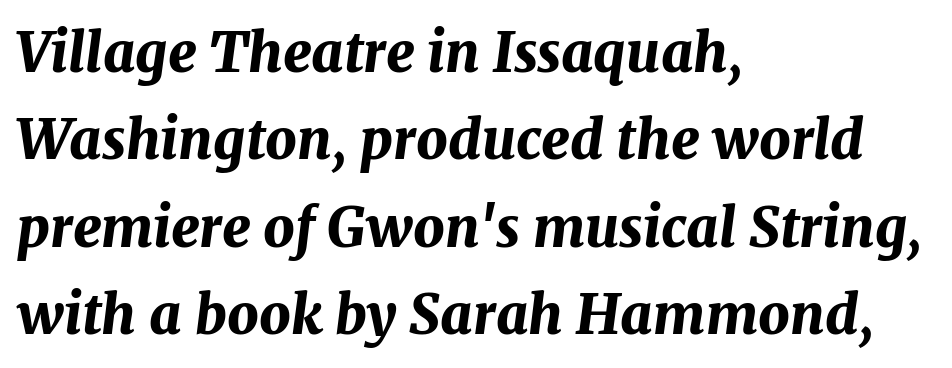
The setting favours the left margin, as ordinary paragraphs usually do. The passage shown is not underscored anywhere. This is heavy type, rendered in bold. These lines are rendered in a variable-pitch font. The line texture is even and compact thanks to regular tracking.
